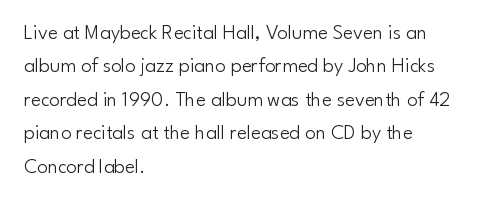
Q: Is the text bold? A: No.
Q: Is the text italic (slanted)? A: No, it is upright.
Q: Is the text underlined? A: No.
Q: How is the paragraph aligned? A: Left-aligned.
Q: Is the spacing between letters normal or unusually wide? A: Normal.
Q: Is the spacing between lines tight, normal or loose? A: Normal.
